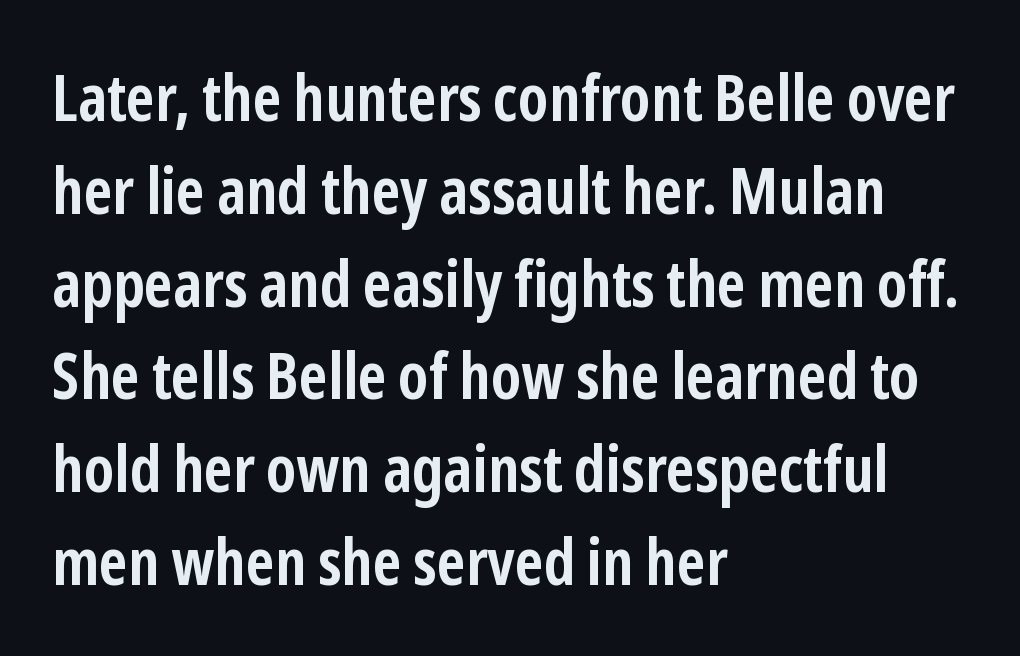
Type style note: lacks serifs. These lines are rendered in a variable-pitch font. This is heavy type, rendered in bold. No word sits above an underline.
